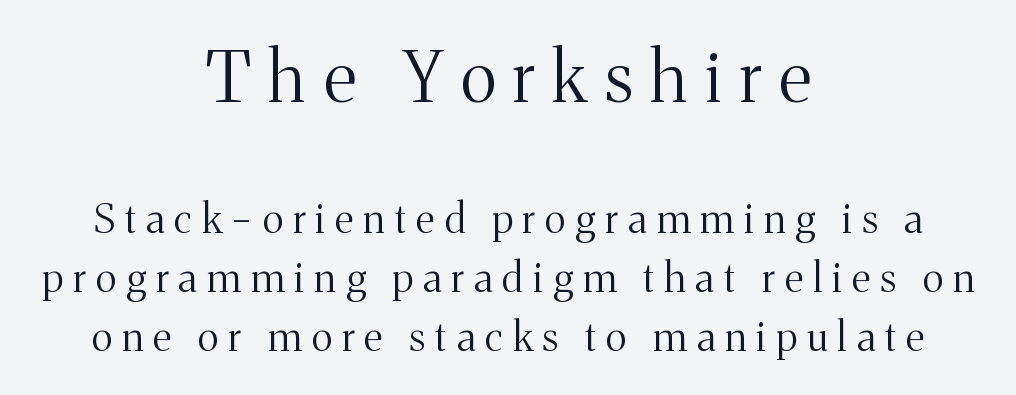
The image shows 70 px light serif type, upright; set centered, normal line spacing (1.48x), unusually wide letter spacing (+0.26 em), not underlined; the first (top) block is 1.75x larger; medium stroke contrast and a medium x-height.
